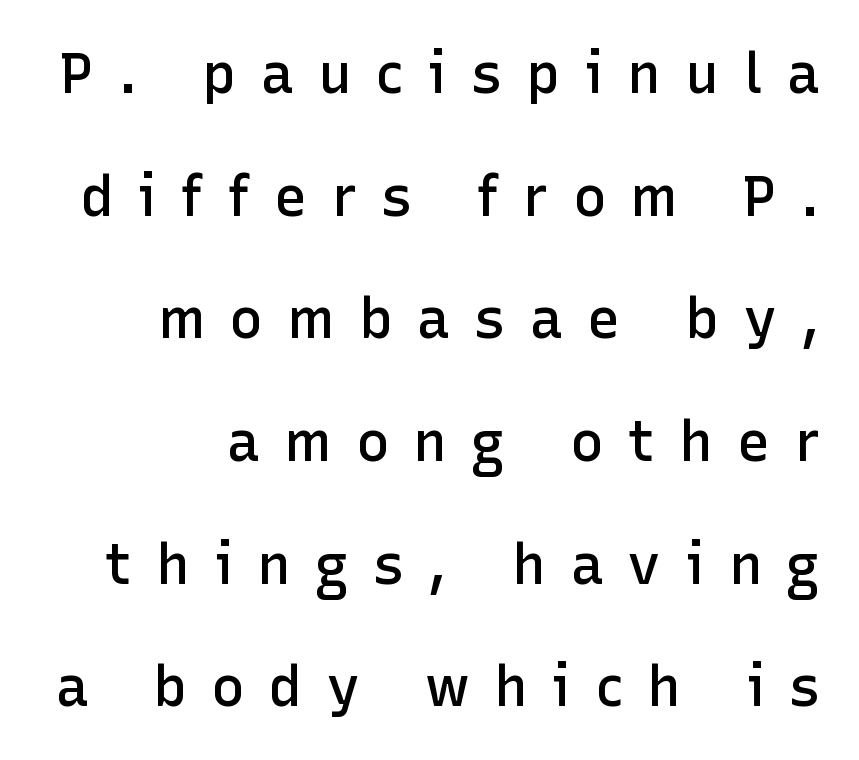
Q: Is the text bold? A: Semi-bold.
Q: Is the text italic (slanted)? A: No, it is upright.
Q: Is the typeface a serif or a sans-serif typeface? A: Sans-serif.
Q: Is the text underlined? A: No.
Q: How is the paragraph aligned? A: Right-aligned.
Q: Is the spacing between letters normal or unusually wide? A: Unusually wide.
Q: Is the spacing between lines tight, normal or loose? A: Loose.
Q: Width (condensed, normal, or wide)? A: Normal.
Q: Stroke contrast? A: Low.
Q: x-height? A: Medium.
Q: Monospaced? A: No.
